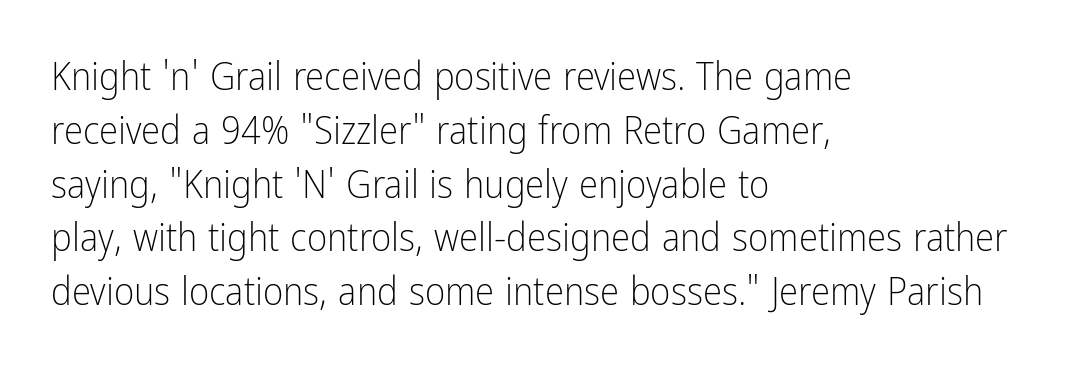
The typography opts for an upright posture over an oblique one. The text block is weighted toward the left margin, trailing off unevenly rightward. The font sits on the lighter half of the weight spectrum, regular included. The designer left line spacing at the default. Unlike a traditional serif, this face leaves its strokes unadorned.
